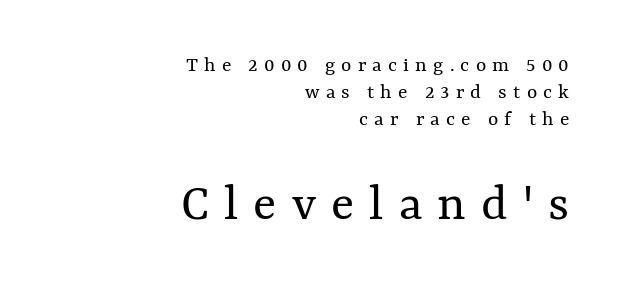
{"italic": "no", "bold": "no", "weight": "regular", "width": "normal", "stroke_contrast": "medium", "x_height": "medium", "monospaced": "no", "underline": "no", "align": "right", "line_spacing_ratio": 1.23, "letter_spacing": "wide", "letter_spacing_em": 0.28, "larger_block": "second", "size_ratio": 2.45, "glyph_px": 54}
